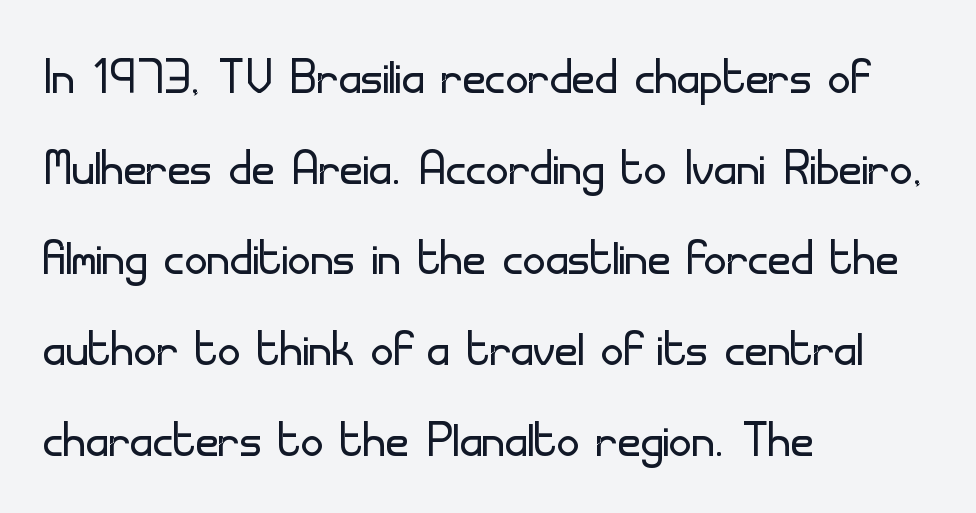
Layout note: lines flush left. Observe the absence of serifs on each vertical stroke in this sample. The glyphs are unaccompanied by any horizontal stroke below them. Baseline-to-baseline distance is the conventional proportion of letter height.
